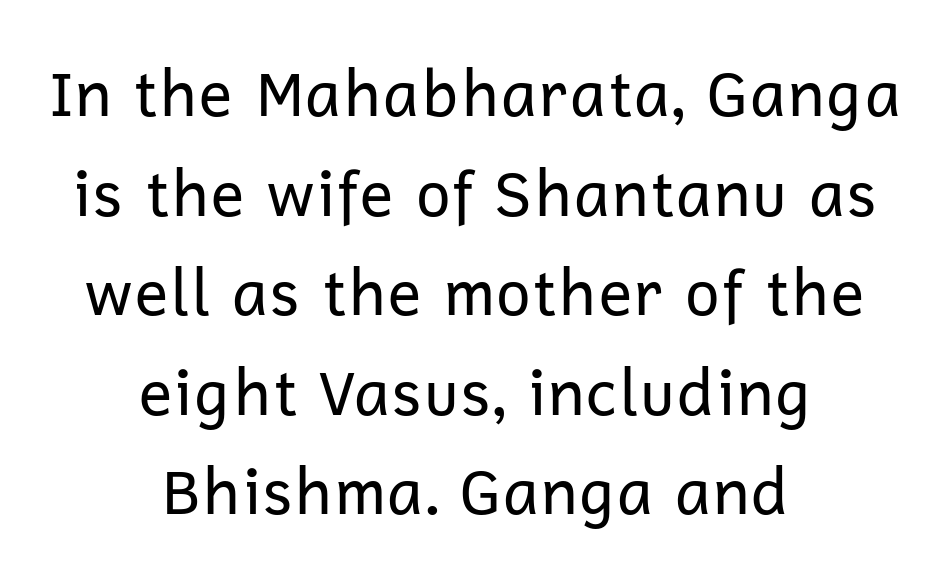
{"serif": "no", "italic": "no", "bold": "no", "weight": "regular", "width": "normal", "stroke_contrast": "low", "x_height": "medium", "monospaced": "no", "underline": "no", "align": "center", "line_spacing": "normal", "line_spacing_ratio": 1.58, "letter_spacing": "normal", "letter_spacing_em": 0.0, "glyph_px": 63}
